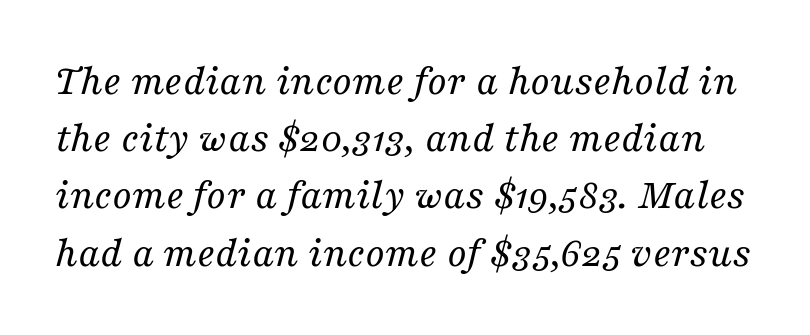
The image shows 43 px regular-weight serif type, italic (leaning right); set normal line spacing (1.33x), normal letter spacing, not underlined; medium stroke contrast and a medium x-height.
